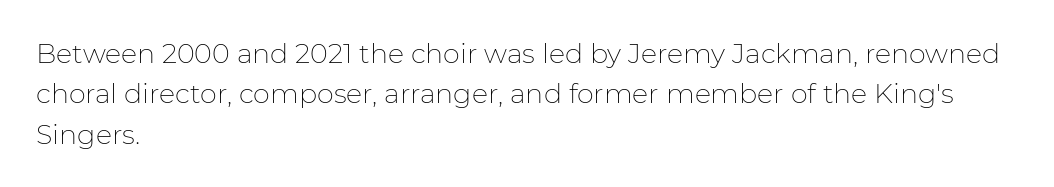
Q: Is the text bold? A: No.
Q: Is the text italic (slanted)? A: No, it is upright.
Q: Is the text underlined? A: No.
Q: How is the paragraph aligned? A: Left-aligned.
Q: Is the spacing between letters normal or unusually wide? A: Normal.
Q: Is the spacing between lines tight, normal or loose? A: Normal.
